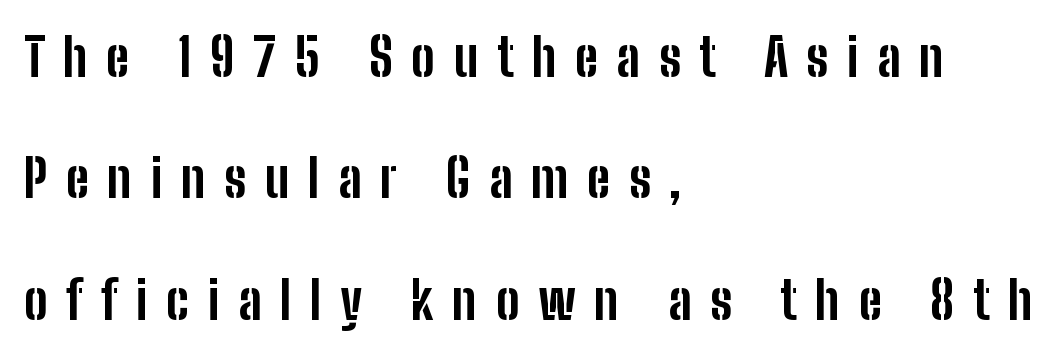
{"serif": "no", "italic": "no", "bold": "yes", "weight": "bold", "width": "condensed", "stroke_contrast": "low", "x_height": "medium", "monospaced": "no", "underline": "no", "align": "left", "line_spacing": "loose", "line_spacing_ratio": 2.29, "letter_spacing": "wide", "letter_spacing_em": 0.35, "glyph_px": 53}
